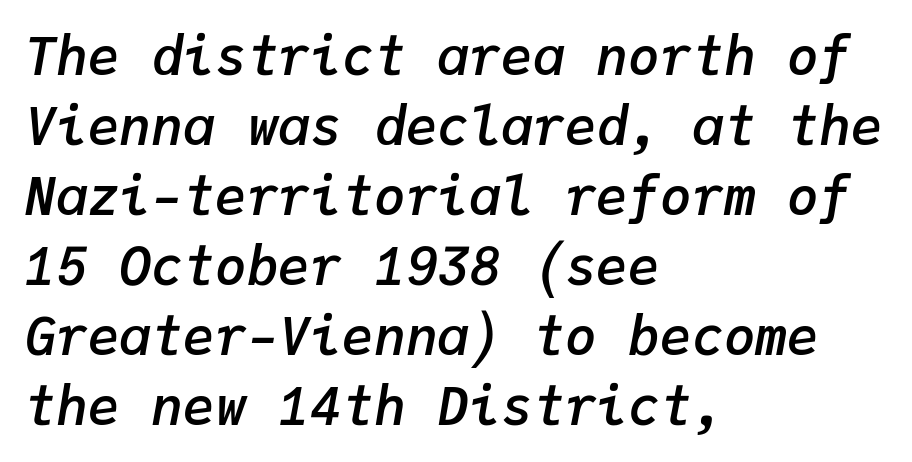
Is the block centered? No — it sits flush against the left margin. The string is rendered with underlining switched off. Students, observe: this is what conventionally led text looks like. Slanted lettering throughout. Note the uniform advance width — an 'i' takes as much space as an 'm'.
